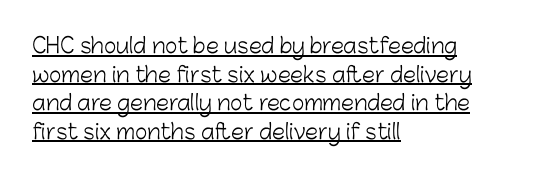
Q: Is the text bold? A: No.
Q: Is the text italic (slanted)? A: No, it is upright.
Q: Is the text underlined? A: Yes.
Q: How is the paragraph aligned? A: Left-aligned.
Q: Is the spacing between letters normal or unusually wide? A: Normal.
Q: Is the spacing between lines tight, normal or loose? A: Normal.
